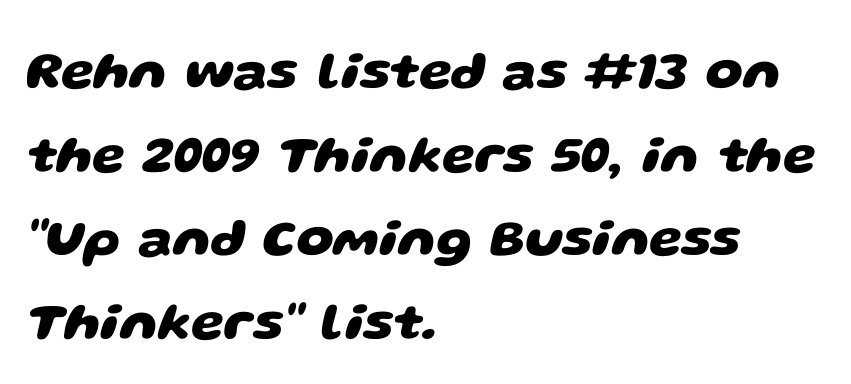
Q: Is the text bold? A: Yes.
Q: Is the typeface a serif or a sans-serif typeface? A: Sans-serif.
Q: Is the text underlined? A: No.
Q: How is the paragraph aligned? A: Left-aligned.
Q: Is the spacing between letters normal or unusually wide? A: Normal.
Q: Is the spacing between lines tight, normal or loose? A: Normal.
Q: Width (condensed, normal, or wide)? A: Wide.
Q: Stroke contrast? A: Low.
Q: x-height? A: Large.
Q: Monospaced? A: No.
